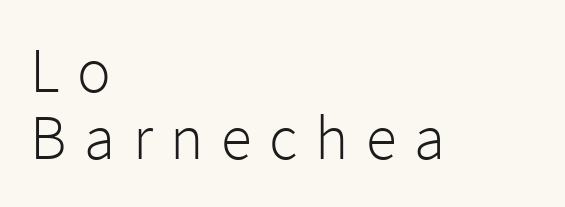
The image shows 63 px light sans-serif type, upright; set left-aligned, tight line spacing (1.06x), unusually wide letter spacing (+0.28 em), not underlined; low stroke contrast and a medium x-height.
